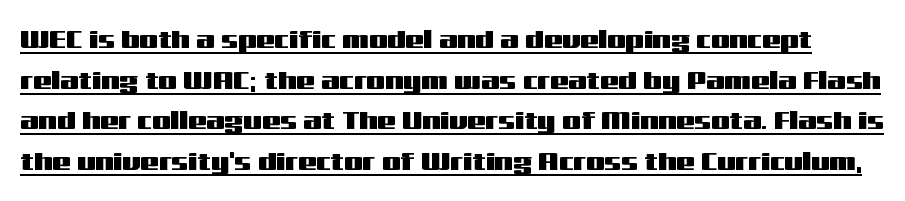
The image shows 26 px text type, upright; set normal line spacing (1.56x), normal letter spacing, underlined.
